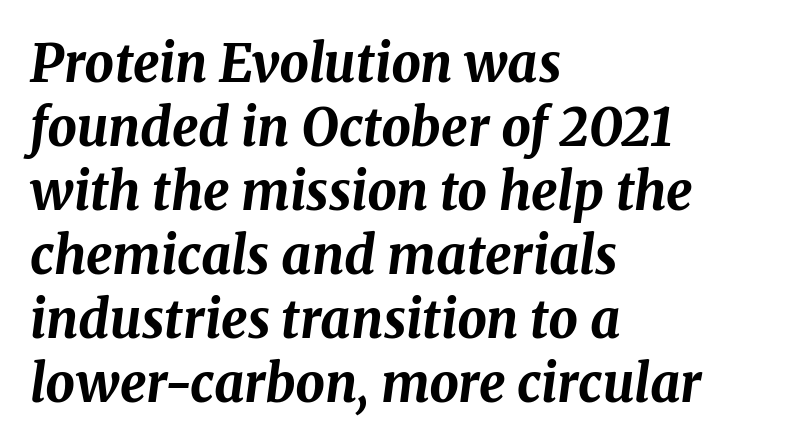
{"italic": "yes", "lean": "right", "slant_degrees": 8, "bold": "yes", "weight": "bold", "width": "normal", "stroke_contrast": "medium", "x_height": "medium", "monospaced": "no", "underline": "no", "align": "left", "line_spacing_ratio": 1.23, "letter_spacing": "normal", "letter_spacing_em": 0.0, "glyph_px": 52}
